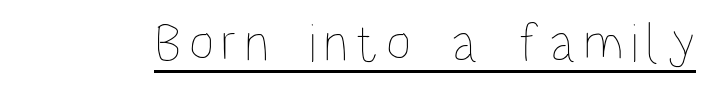
{"italic": "no", "bold": "no", "weight": "thin", "width": "condensed", "stroke_contrast": "low", "x_height": "large", "monospaced": "no", "underline": "yes", "glyph_px": 55}
